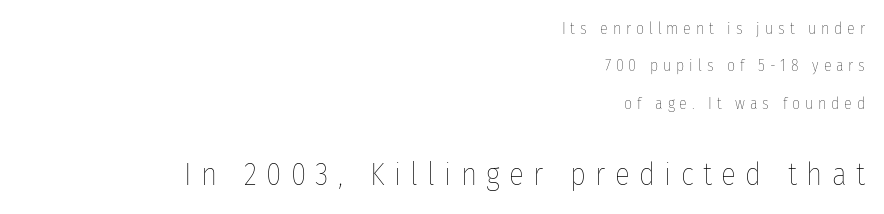
{"italic": "no", "bold": "no", "weight": "thin", "width": "condensed", "stroke_contrast": "low", "x_height": "medium", "monospaced": "no", "underline": "no", "align": "right", "line_spacing": "loose", "line_spacing_ratio": 2.34, "letter_spacing": "wide", "letter_spacing_em": 0.3, "larger_block": "second", "size_ratio": 1.94, "glyph_px": 31}
